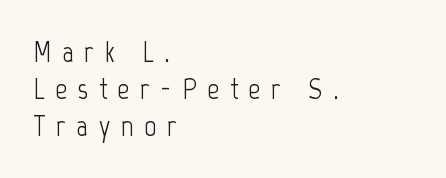
The image shows 30 px light, condensed sans-serif type, upright; set left-aligned, line spacing 1.24x, unusually wide letter spacing (+0.35 em), not underlined; low stroke contrast and a medium x-height.
